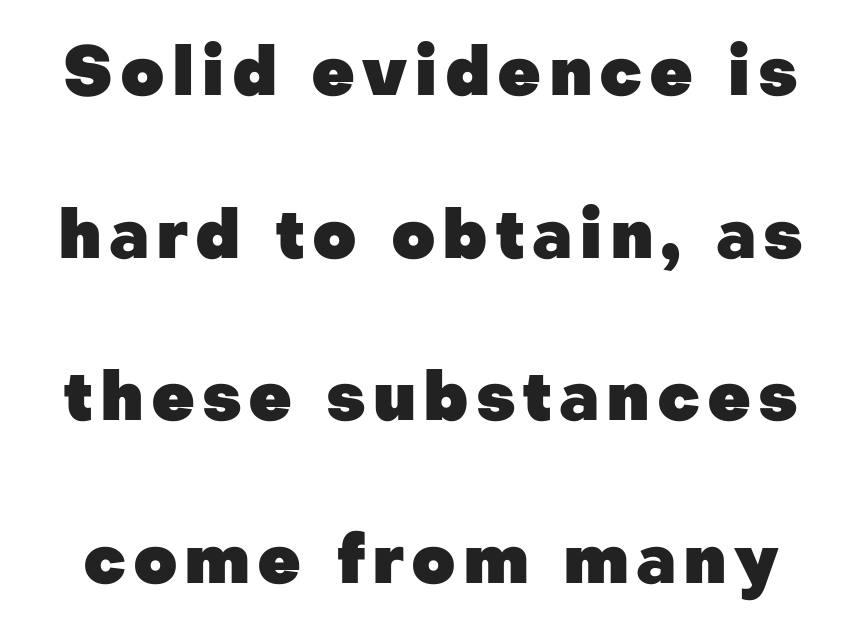
Q: Is the text bold? A: Yes.
Q: Is the text italic (slanted)? A: No, it is upright.
Q: Is the typeface a serif or a sans-serif typeface? A: Sans-serif.
Q: Is the text underlined? A: No.
Q: Is the spacing between lines tight, normal or loose? A: Loose.
Q: Width (condensed, normal, or wide)? A: Normal.
Q: Stroke contrast? A: Low.
Q: x-height? A: Medium.
Q: Monospaced? A: No.
